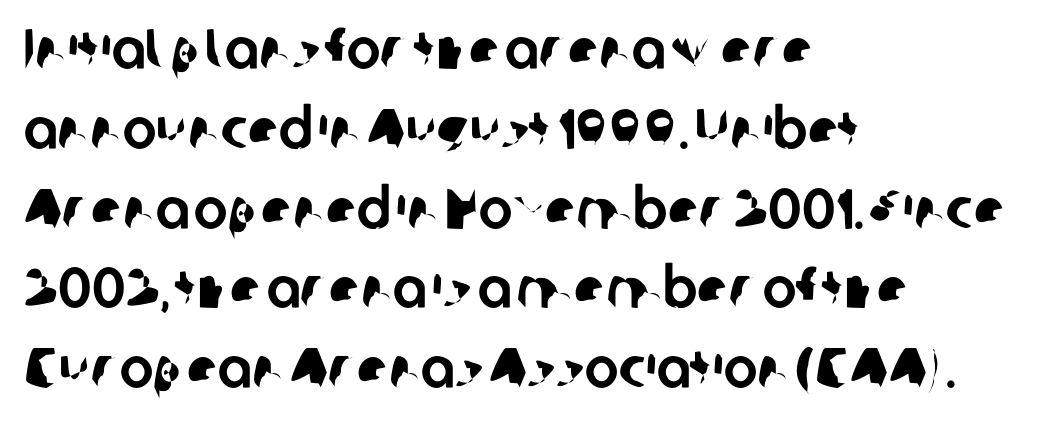
The leading is moderate, giving the passage an even texture. Here the designer chose a conventional face with non-uniform glyph widths. The lines are quadded left. The horizontal fit of the characters is conventional and even. Descender tails drop into unmarked territory.
